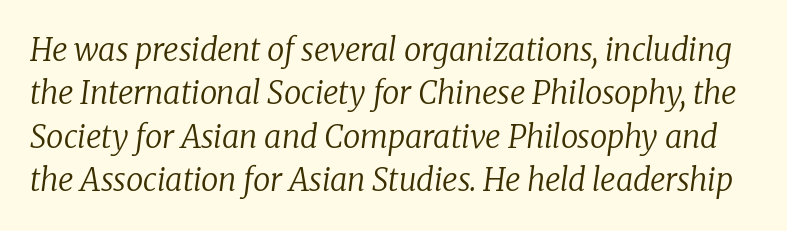
Q: Is the text bold? A: No.
Q: Is the text italic (slanted)? A: Yes, it leans right by about 8 degrees.
Q: Is the typeface a serif or a sans-serif typeface? A: Serif.
Q: Is the text underlined? A: No.
Q: Is the spacing between letters normal or unusually wide? A: Normal.
Q: Is the spacing between lines tight, normal or loose? A: Normal.
Q: Width (condensed, normal, or wide)? A: Normal.
Q: Stroke contrast? A: Low.
Q: x-height? A: Medium.
Q: Monospaced? A: No.
